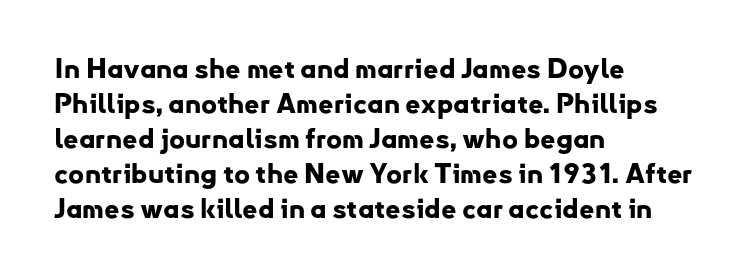
Is there much room between lines? A standard amount, neither cramped nor airy. Emphasis by weight is at full strength: bold. Each word holds together tightly as a unit, with standard inter-letter gaps. Rule under the text: the space is simply empty. Style check: upright. Does the copy run flush right? No — it runs flush left.
